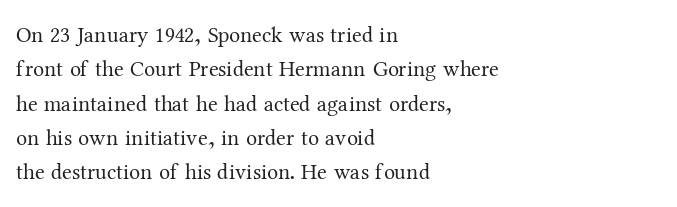
Q: Is the text bold? A: No.
Q: Is the text italic (slanted)? A: No, it is upright.
Q: Is the text underlined? A: No.
Q: How is the paragraph aligned? A: Left-aligned.
Q: Is the spacing between letters normal or unusually wide? A: Normal.
Q: Is the spacing between lines tight, normal or loose? A: Normal.
